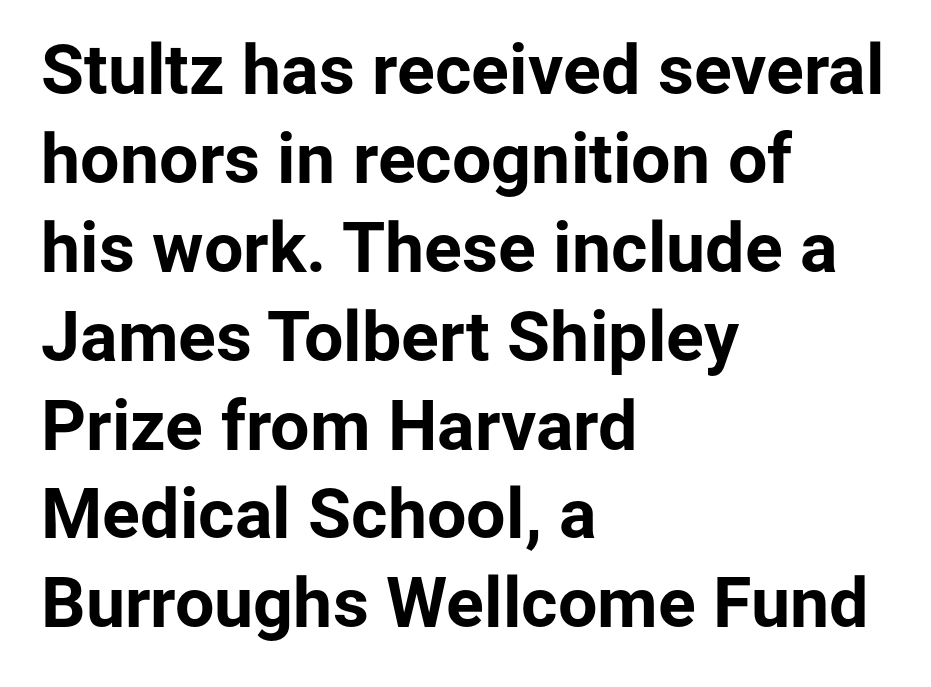
Q: Is the text bold? A: Yes.
Q: Is the text italic (slanted)? A: No, it is upright.
Q: Is the typeface a serif or a sans-serif typeface? A: Sans-serif.
Q: Is the text underlined? A: No.
Q: How is the paragraph aligned? A: Left-aligned.
Q: Is the spacing between letters normal or unusually wide? A: Normal.
Q: Is the spacing between lines tight, normal or loose? A: Normal.
Q: Width (condensed, normal, or wide)? A: Normal.
Q: Stroke contrast? A: Low.
Q: x-height? A: Medium.
Q: Monospaced? A: No.
